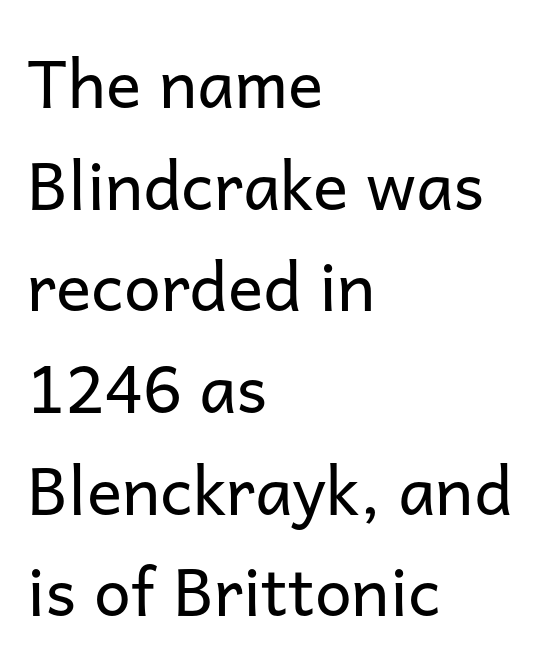
Q: Is the text bold? A: No.
Q: Is the text italic (slanted)? A: No, it is upright.
Q: Is the typeface a serif or a sans-serif typeface? A: Sans-serif.
Q: Is the text underlined? A: No.
Q: How is the paragraph aligned? A: Left-aligned.
Q: Is the spacing between letters normal or unusually wide? A: Normal.
Q: Is the spacing between lines tight, normal or loose? A: Normal.
Q: Width (condensed, normal, or wide)? A: Normal.
Q: Stroke contrast? A: Low.
Q: x-height? A: Medium.
Q: Monospaced? A: No.
